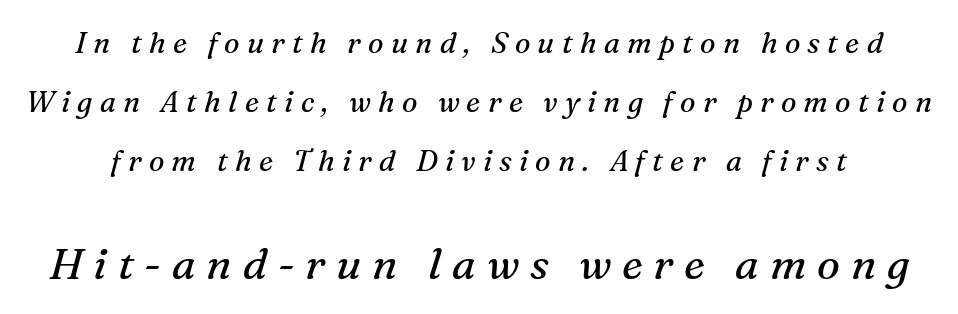
This sample trades compactness for vertical openness between lines. Stroke mass is kept to a normal reading level or below. Honestly, there is no underline to notice here at all. Is this a sans? No — the strokes have serifs. The rendering applies a slant to the glyphs. Larger block? The one below; the one above is distinctly smaller.
